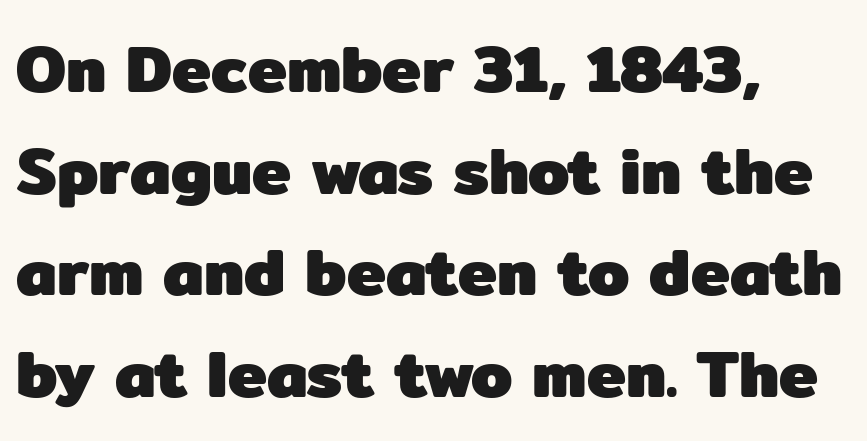
{"serif": "no", "italic": "no", "bold": "yes", "weight": "heavy", "width": "normal", "stroke_contrast": "low", "x_height": "medium", "monospaced": "no", "underline": "no", "align": "left", "line_spacing": "normal", "line_spacing_ratio": 1.54, "letter_spacing": "normal", "letter_spacing_em": 0.0, "glyph_px": 66}
